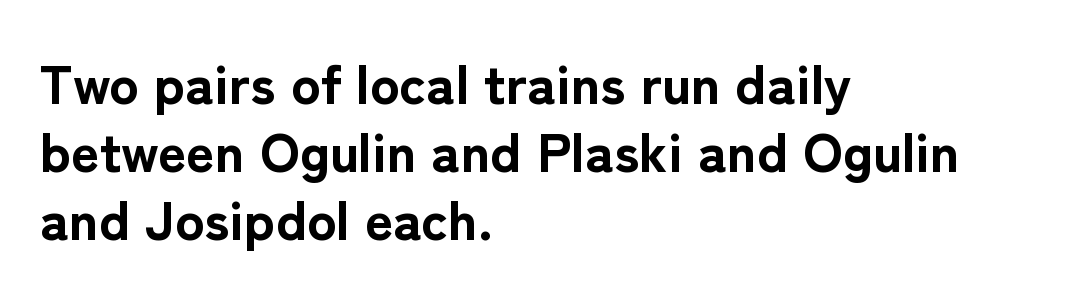
Q: Is the text bold? A: Yes.
Q: Is the text italic (slanted)? A: No, it is upright.
Q: Is the typeface a serif or a sans-serif typeface? A: Sans-serif.
Q: Is the text underlined? A: No.
Q: How is the paragraph aligned? A: Left-aligned.
Q: Is the spacing between letters normal or unusually wide? A: Normal.
Q: Width (condensed, normal, or wide)? A: Normal.
Q: Stroke contrast? A: Low.
Q: x-height? A: Medium.
Q: Monospaced? A: No.
